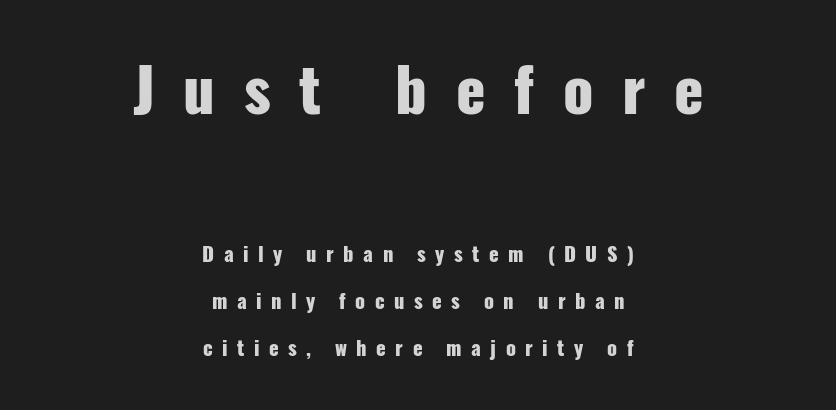
The image shows 61 px heavy, condensed sans-serif type, upright; set centered, loose line spacing (2.36x), unusually wide letter spacing (+0.47 em), not underlined; the first (top) block is 3.05x larger; low stroke contrast and a medium x-height.
